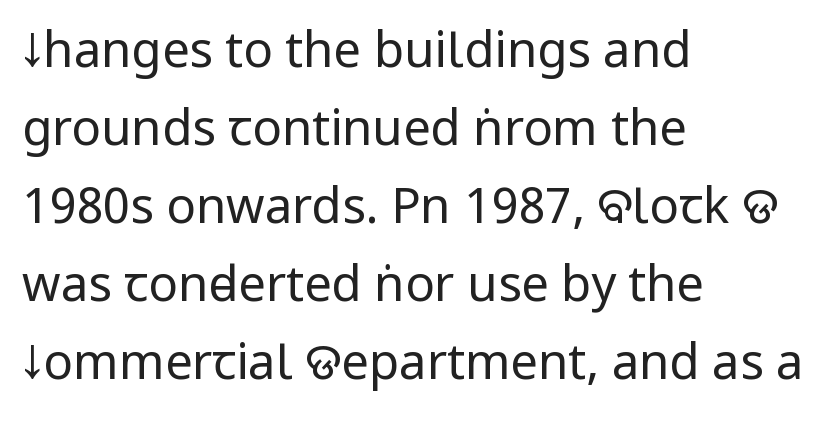
{"serif": "no", "italic": "no", "bold": "no", "weight": "regular", "width": "condensed", "stroke_contrast": "low", "x_height": "large", "monospaced": "no", "underline": "no", "align": "left", "line_spacing": "normal", "line_spacing_ratio": 1.59, "letter_spacing": "normal", "letter_spacing_em": 0.0, "glyph_px": 49}
